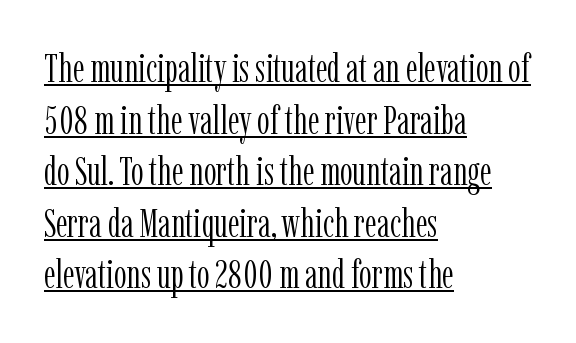
Q: Is the text bold? A: No.
Q: Is the text italic (slanted)? A: No, it is upright.
Q: Is the typeface a serif or a sans-serif typeface? A: Serif.
Q: Is the text underlined? A: Yes.
Q: How is the paragraph aligned? A: Left-aligned.
Q: Is the spacing between letters normal or unusually wide? A: Normal.
Q: Is the spacing between lines tight, normal or loose? A: Normal.
Q: Width (condensed, normal, or wide)? A: Condensed.
Q: Stroke contrast? A: Low.
Q: x-height? A: Medium.
Q: Monospaced? A: No.
